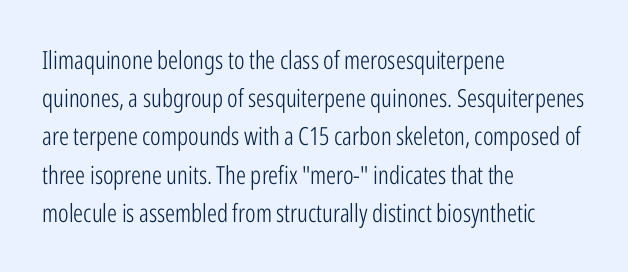
{"italic": "no", "bold": "no", "underline": "no", "align": "left", "line_spacing": "normal", "line_spacing_ratio": 1.53, "letter_spacing": "normal", "letter_spacing_em": 0.0, "glyph_px": 25}
